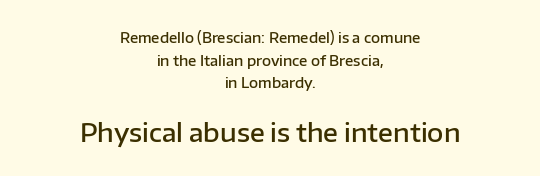
The image shows 25 px text type, upright; set centered, normal line spacing (1.61x), normal letter spacing, not underlined; the second (bottom) block is 1.79x larger.
